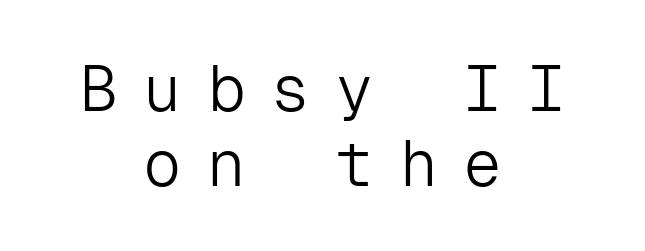
The paragraph has two soft edges and a firm central axis. The face used here is monospaced, like something from a code editor. What stands out about the letter spacing? Its width — letters are far apart. Is there any slant? The stems are plumb.
